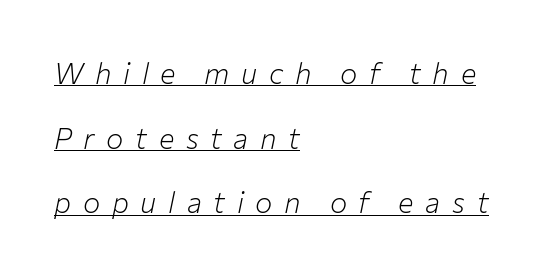
Q: Is the text bold? A: No.
Q: Is the text italic (slanted)? A: Yes, it leans right by about 12 degrees.
Q: Is the text underlined? A: Yes.
Q: How is the paragraph aligned? A: Left-aligned.
Q: Is the spacing between letters normal or unusually wide? A: Unusually wide.
Q: Is the spacing between lines tight, normal or loose? A: Loose.
Q: Width (condensed, normal, or wide)? A: Normal.
Q: Stroke contrast? A: Low.
Q: x-height? A: Medium.
Q: Monospaced? A: No.
